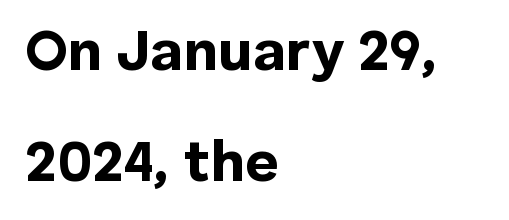
The image shows 58 px bold sans-serif type, upright; set left-aligned, loose line spacing (1.91x), normal letter spacing, not underlined; low stroke contrast and a medium x-height.
